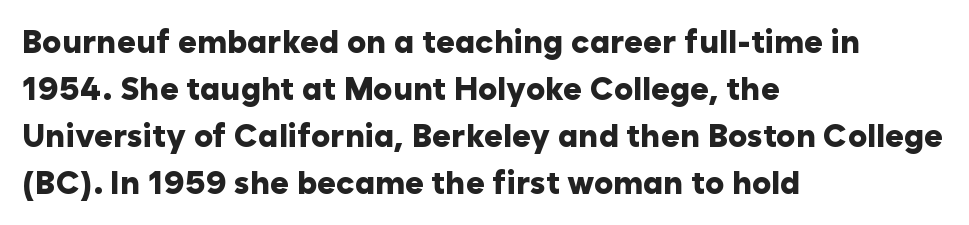
Q: Is the text bold? A: Yes.
Q: Is the text italic (slanted)? A: No, it is upright.
Q: Is the typeface a serif or a sans-serif typeface? A: Sans-serif.
Q: Is the text underlined? A: No.
Q: How is the paragraph aligned? A: Left-aligned.
Q: Is the spacing between letters normal or unusually wide? A: Normal.
Q: Is the spacing between lines tight, normal or loose? A: Normal.
Q: Width (condensed, normal, or wide)? A: Normal.
Q: Stroke contrast? A: Low.
Q: x-height? A: Medium.
Q: Monospaced? A: No.
